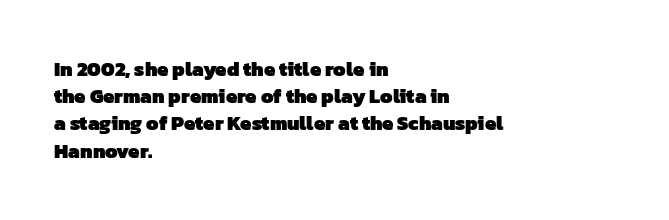
The image shows 20 px bold type; set left-aligned, normal line spacing (1.36x), normal letter spacing, not underlined.
